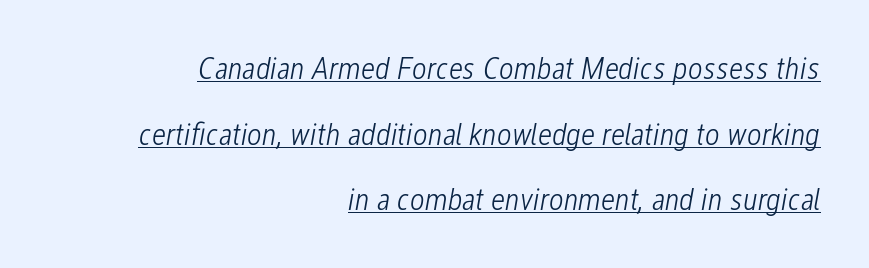
{"italic": "yes", "lean": "right", "slant_degrees": 12, "bold": "no", "weight": "light", "width": "condensed", "stroke_contrast": "low", "x_height": "medium", "monospaced": "no", "underline": "yes", "align": "right", "line_spacing": "loose", "line_spacing_ratio": 2.05, "letter_spacing": "normal", "letter_spacing_em": 0.0, "glyph_px": 32}
